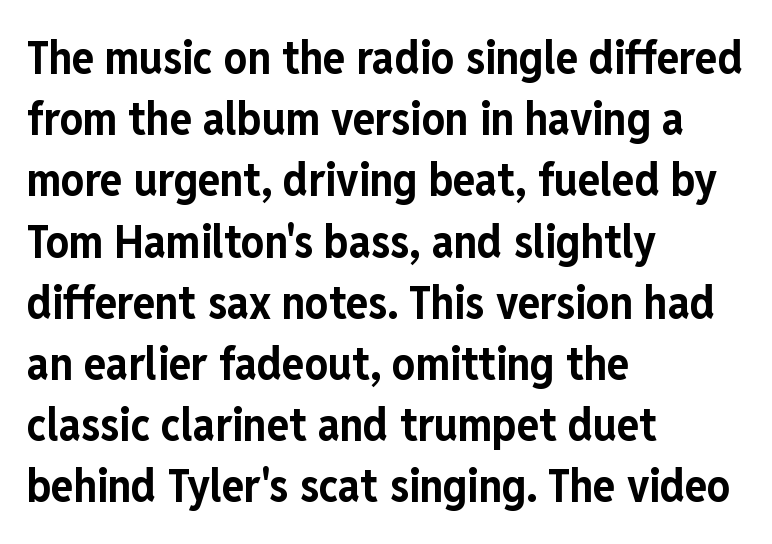
Q: Is the text bold? A: Yes.
Q: Is the text italic (slanted)? A: No, it is upright.
Q: Is the typeface a serif or a sans-serif typeface? A: Sans-serif.
Q: Is the text underlined? A: No.
Q: How is the paragraph aligned? A: Left-aligned.
Q: Is the spacing between letters normal or unusually wide? A: Normal.
Q: Is the spacing between lines tight, normal or loose? A: Normal.
Q: Width (condensed, normal, or wide)? A: Condensed.
Q: Stroke contrast? A: Low.
Q: x-height? A: Medium.
Q: Monospaced? A: No.
